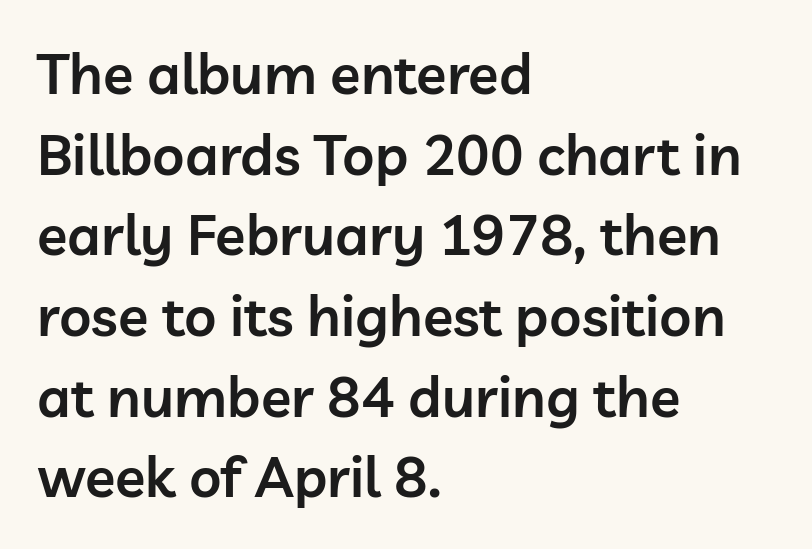
Q: Is the text bold? A: Semi-bold.
Q: Is the text italic (slanted)? A: No, it is upright.
Q: Is the typeface a serif or a sans-serif typeface? A: Sans-serif.
Q: Is the text underlined? A: No.
Q: How is the paragraph aligned? A: Left-aligned.
Q: Is the spacing between letters normal or unusually wide? A: Normal.
Q: Is the spacing between lines tight, normal or loose? A: Normal.
Q: Width (condensed, normal, or wide)? A: Normal.
Q: Stroke contrast? A: Low.
Q: x-height? A: Medium.
Q: Monospaced? A: No.
